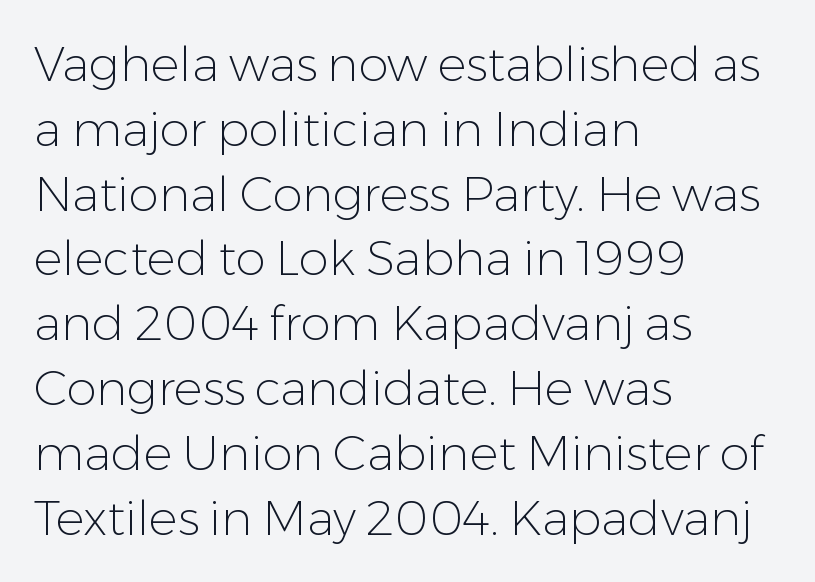
The image shows 48 px light sans-serif type, upright; set left-aligned, normal line spacing (1.35x), normal letter spacing, not underlined; low stroke contrast and a medium x-height.
